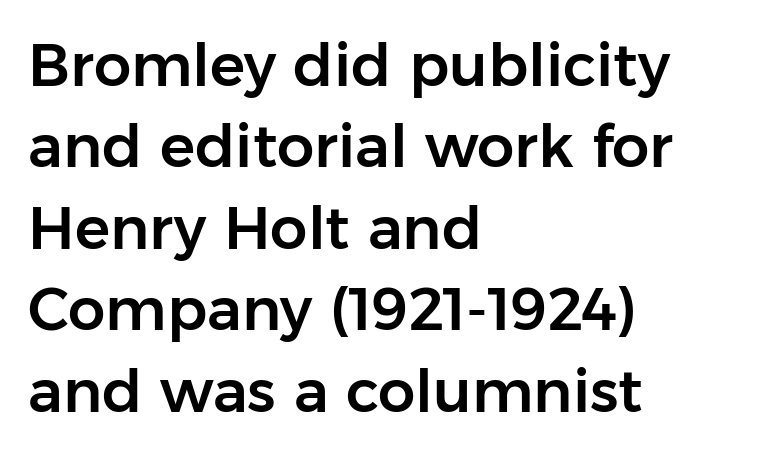
The image shows 59 px sans-serif type, upright; set left-aligned, normal line spacing (1.38x), normal letter spacing, not underlined; low stroke contrast and a medium x-height.
